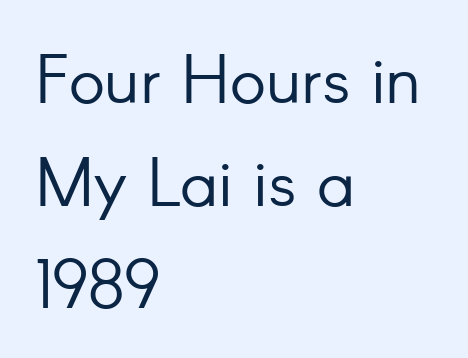
The image shows 68 px light sans-serif type, upright; set left-aligned, normal line spacing (1.51x), normal letter spacing, not underlined; low stroke contrast and a small x-height.
